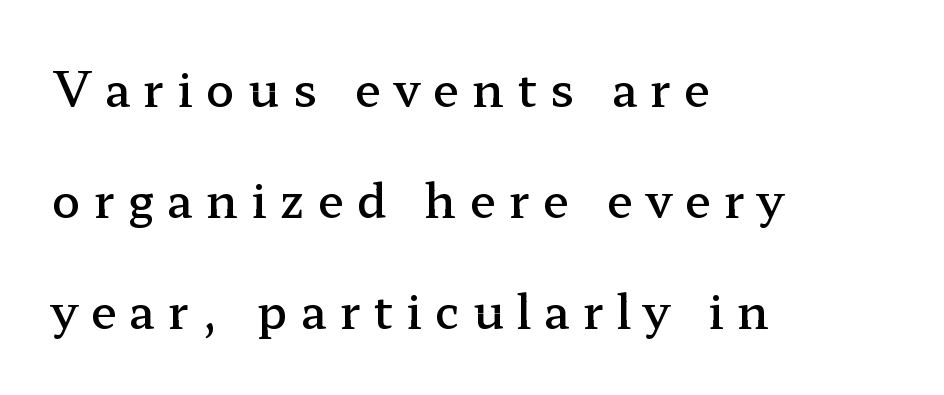
The image shows 47 px semibold, wide serif type, upright; set left-aligned, loose line spacing (2.36x), unusually wide letter spacing (+0.28 em), not underlined; low stroke contrast and a medium x-height.
